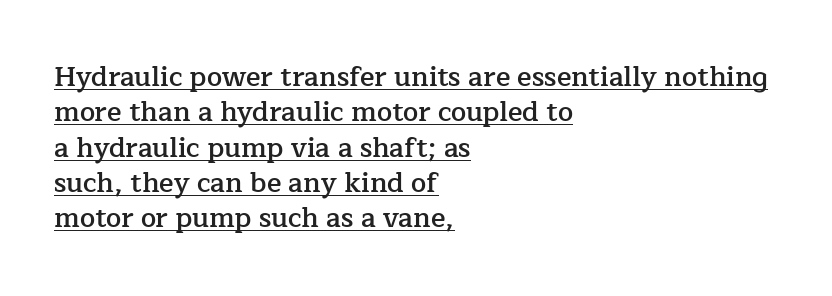
{"italic": "no", "bold": "semi", "underline": "yes", "align": "left", "line_spacing": "normal", "line_spacing_ratio": 1.31, "letter_spacing": "normal", "letter_spacing_em": 0.0, "glyph_px": 27}
